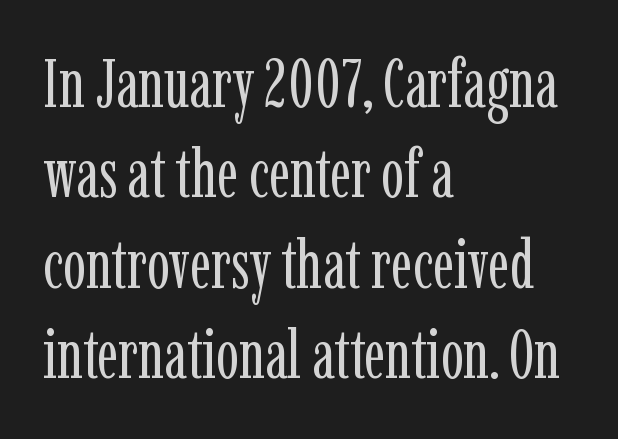
Is the type heavy? It reads as light-to-regular instead. Looks like regular typesetting: each glyph gets only the width it needs. It's the straight-up-and-down kind of type. Is there much room between lines? A standard amount, neither cramped nor airy. The type is set solid horizontally, with unmodified tracking. This rendering uses left alignment, leaving the right contour irregular.
